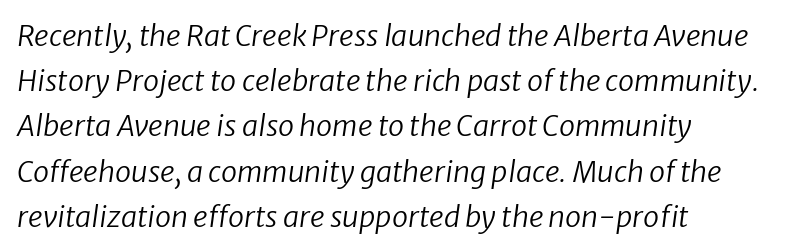
{"italic": "yes", "lean": "right", "slant_degrees": 8, "bold": "no", "weight": "regular", "width": "normal", "stroke_contrast": "low", "x_height": "medium", "monospaced": "no", "underline": "no", "align": "left", "line_spacing": "normal", "line_spacing_ratio": 1.56, "letter_spacing": "normal", "letter_spacing_em": 0.0, "glyph_px": 29}
